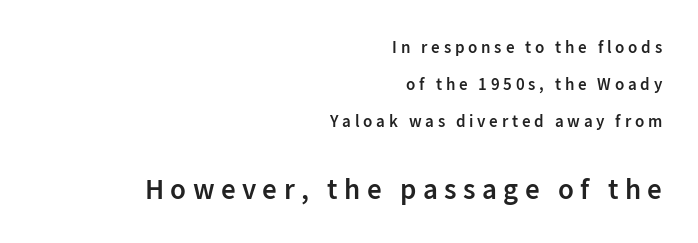
Q: Is the text bold? A: Semi-bold.
Q: Is the text italic (slanted)? A: No, it is upright.
Q: Is the typeface a serif or a sans-serif typeface? A: Sans-serif.
Q: Is the text underlined? A: No.
Q: How is the paragraph aligned? A: Right-aligned.
Q: Is the spacing between letters normal or unusually wide? A: Unusually wide.
Q: Is the spacing between lines tight, normal or loose? A: Loose.
Q: Which block of text is set in a larger size, the first (top) or the second (bottom)? A: The second (bottom) one.
Q: Width (condensed, normal, or wide)? A: Normal.
Q: Stroke contrast? A: Low.
Q: x-height? A: Medium.
Q: Monospaced? A: No.
